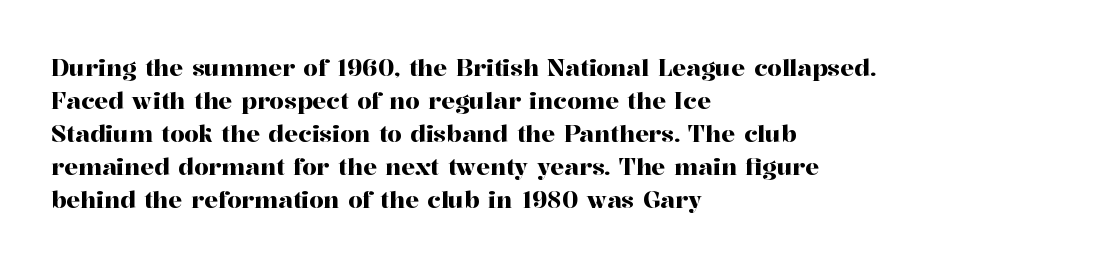
The block of text has a typical density, with ordinary space between rows. Tracking here is standard; glyphs follow each other at the usual distance. The strip under each line holds only bare page. The lettering holds an erect, upright posture throughout. Teacher's note: observe the even left margin — that is flush-left alignment.
